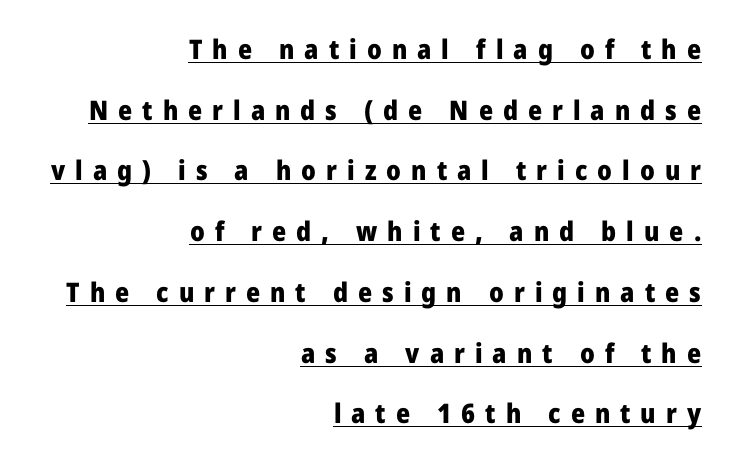
The image shows 27 px bold type, upright; set right-aligned, loose line spacing (2.25x), unusually wide letter spacing (+0.37 em), underlined.
